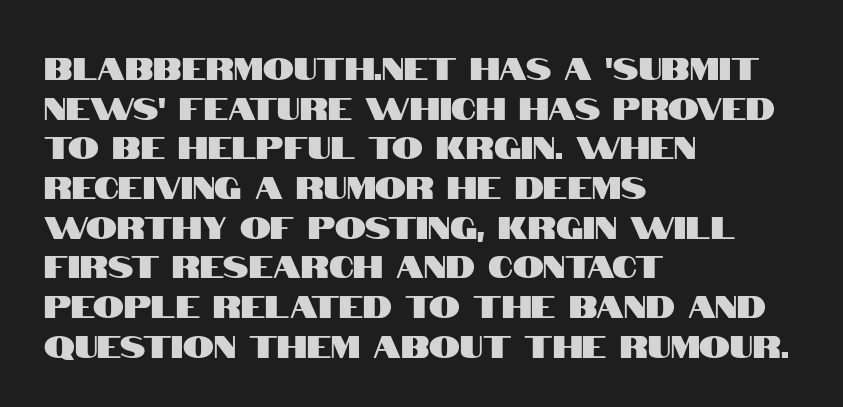
Q: Is the text italic (slanted)? A: No, it is upright.
Q: Is the typeface a serif or a sans-serif typeface? A: Sans-serif.
Q: Is the text underlined? A: No.
Q: How is the paragraph aligned? A: Left-aligned.
Q: Is the spacing between letters normal or unusually wide? A: Normal.
Q: Is the spacing between lines tight, normal or loose? A: Normal.
Q: Width (condensed, normal, or wide)? A: Condensed.
Q: Stroke contrast? A: High.
Q: x-height? A: Large.
Q: Monospaced? A: No.
